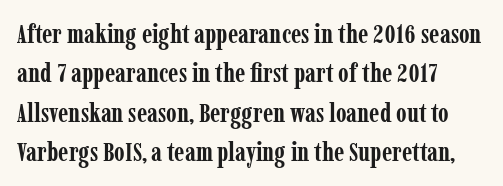
Q: Is the text bold? A: Yes.
Q: Is the text italic (slanted)? A: No, it is upright.
Q: Is the text underlined? A: No.
Q: How is the paragraph aligned? A: Left-aligned.
Q: Is the spacing between letters normal or unusually wide? A: Normal.
Q: Is the spacing between lines tight, normal or loose? A: Normal.
